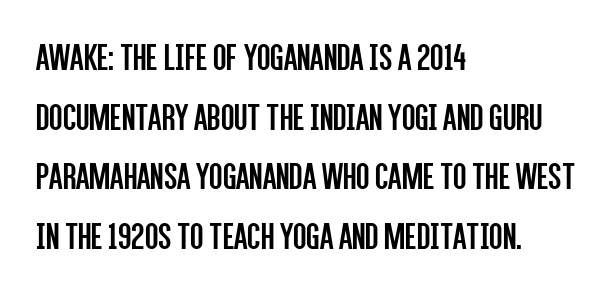
Descenders hang freely into open space. Vertically, the passage feels balanced, rows spaced as you'd expect. The typesetting does not lean heavy: it is not bold. What kind of face is this? One without serifs — a sans. Upright lettering throughout. The lines in this sample share a left origin and differ only in where they stop.
